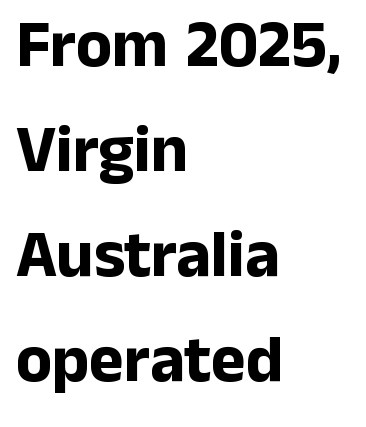
Emphasis by weight is at full strength: bold. Unlike italic type, these characters show no tilt at all. The face used here is proportionally spaced, like ordinary book or web type. Check under the words: just untouched page. Notice how the passage keeps a crisp vertical edge on the left only.
